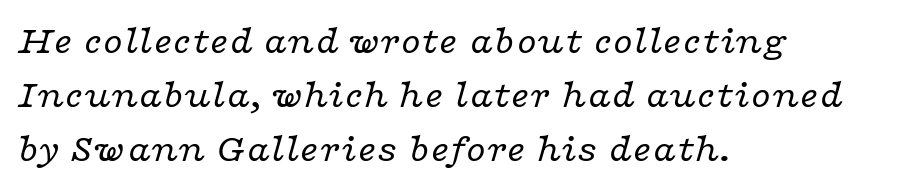
Line beginnings align vertically; line endings do not. What's the leading like? Ordinary, nothing unusual. The rendering uses natural spacing where letterforms have individual widths. The passage shown is not bold in any degree. Type style note: has serifs. Students, note that the glyphs here touch the page at normal intervals.
